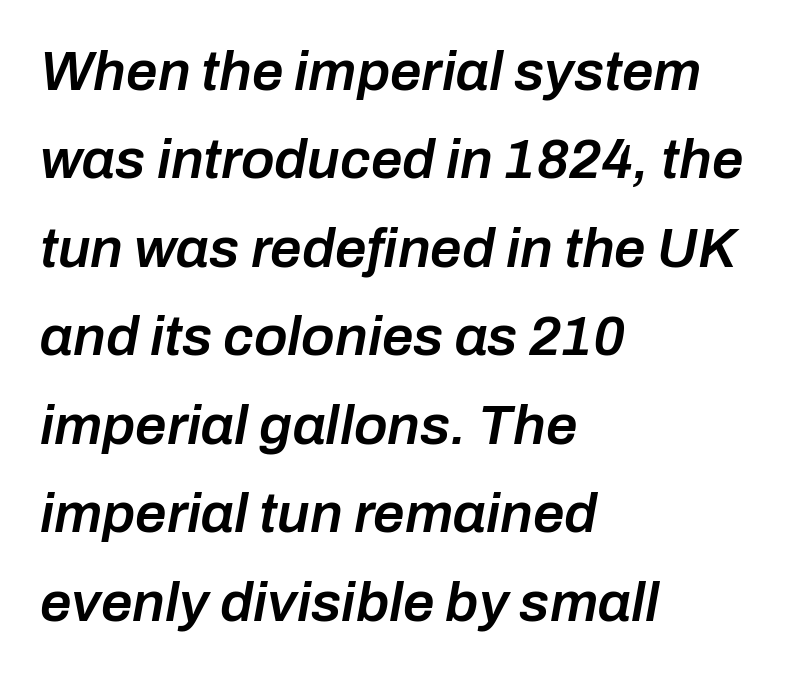
The image shows 56 px semibold type, italic (leaning right); set left-aligned, normal line spacing (1.58x), normal letter spacing, not underlined; low stroke contrast and a medium x-height.
